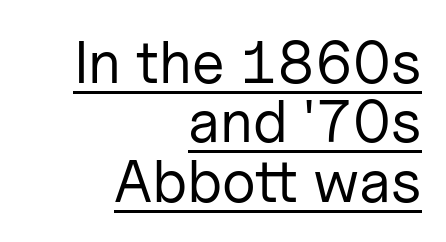
Caption: lettering with a line underneath. This rendering uses right alignment, leaving the left contour irregular. Nothing sits at the stroke ends, so this counts as sans-serif. Nope, not italic — everything's standing straight. Stems and bowls with no extra thickness — not bold. This sample has the flowing, uneven cadence of proportional lettering.
